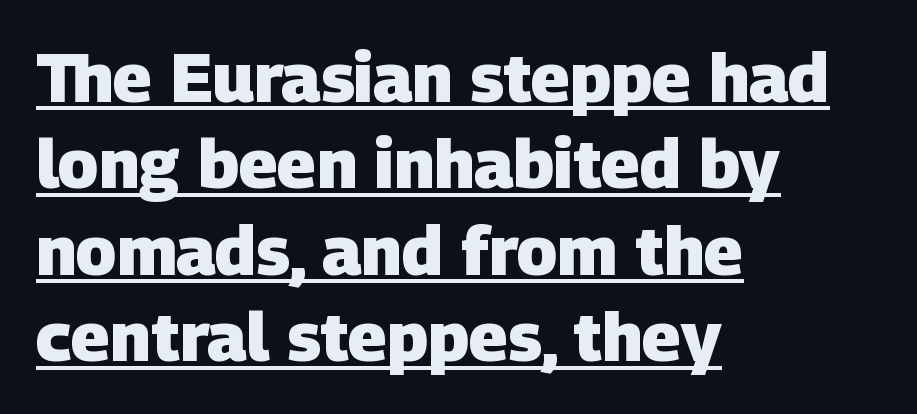
The image shows 68 px heavy sans-serif type; set left-aligned, normal line spacing (1.27x), normal letter spacing, underlined; low stroke contrast and a large x-height.
